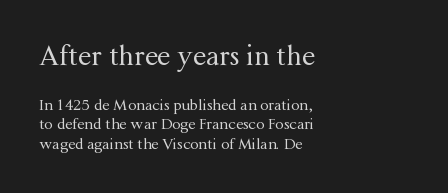
The lines are quadded left. A typesetter would call this leading conventional body-copy spacing. In terms of letterspacing, this is plain default setting. Stroke mass is kept to a normal reading level or below.
